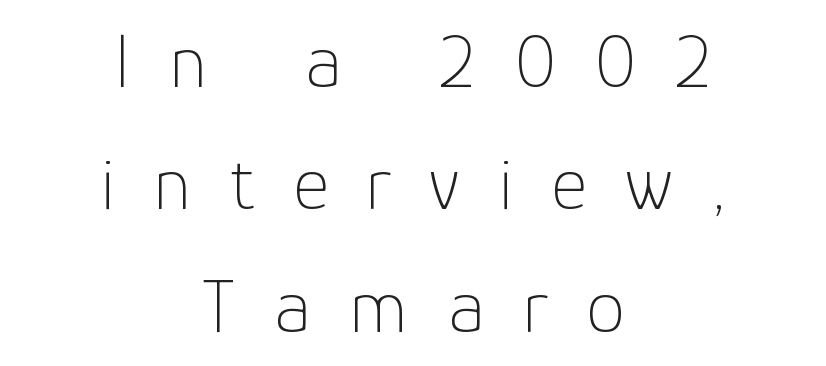
{"serif": "no", "italic": "no", "bold": "no", "weight": "thin", "width": "normal", "stroke_contrast": "low", "x_height": "medium", "monospaced": "no", "underline": "no", "align": "center", "line_spacing": "normal", "line_spacing_ratio": 1.57, "letter_spacing": "wide", "letter_spacing_em": 0.49, "glyph_px": 78}
